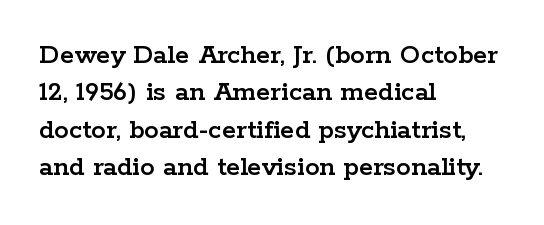
The image shows 29 px wide serif type, upright; set left-aligned, normal line spacing (1.29x), normal letter spacing, not underlined; low stroke contrast and a medium x-height.
